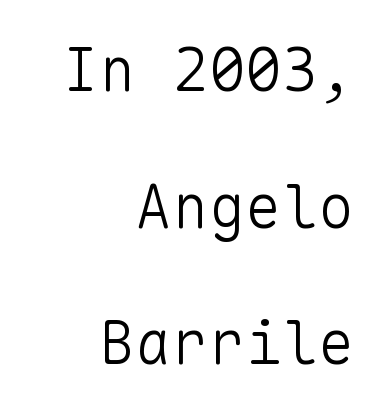
No italicization has been applied; the sample stays upright. Here the glyphs are tracked normally, forming tight word shapes. These glyphs show unthickened strokes, regular width or finer. Check under the words: just untouched page.
